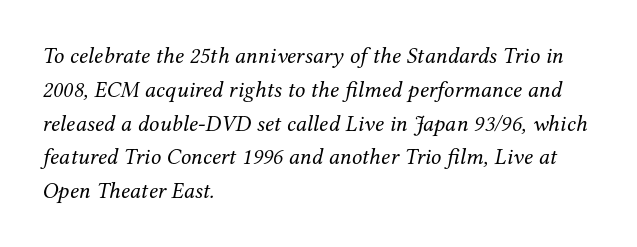
The image shows 23 px text type, italic (leaning right); set left-aligned, normal line spacing (1.47x), normal letter spacing, not underlined.
